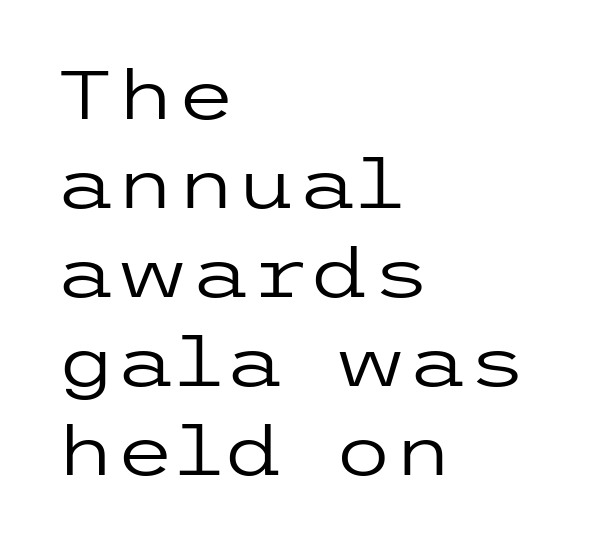
Italic? Not at all — the glyphs are vertical. Line starts are locked; line ends wander. Unmarked baselines from the first word to the last. The tracking reads as untouched default to a designer's eye. The passage shown is typeset with a sans-serif family.
